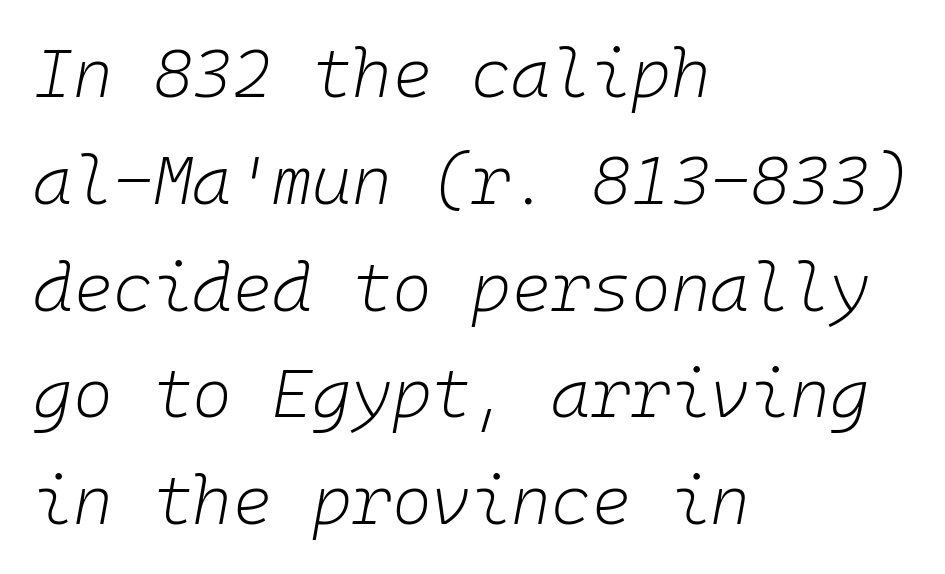
{"italic": "yes", "lean": "right", "slant_degrees": 10, "bold": "no", "weight": "light", "width": "normal", "stroke_contrast": "low", "x_height": "medium", "monospaced": "yes", "underline": "no", "align": "left", "line_spacing": "normal", "line_spacing_ratio": 1.57, "letter_spacing": "normal", "letter_spacing_em": 0.0, "glyph_px": 68}
